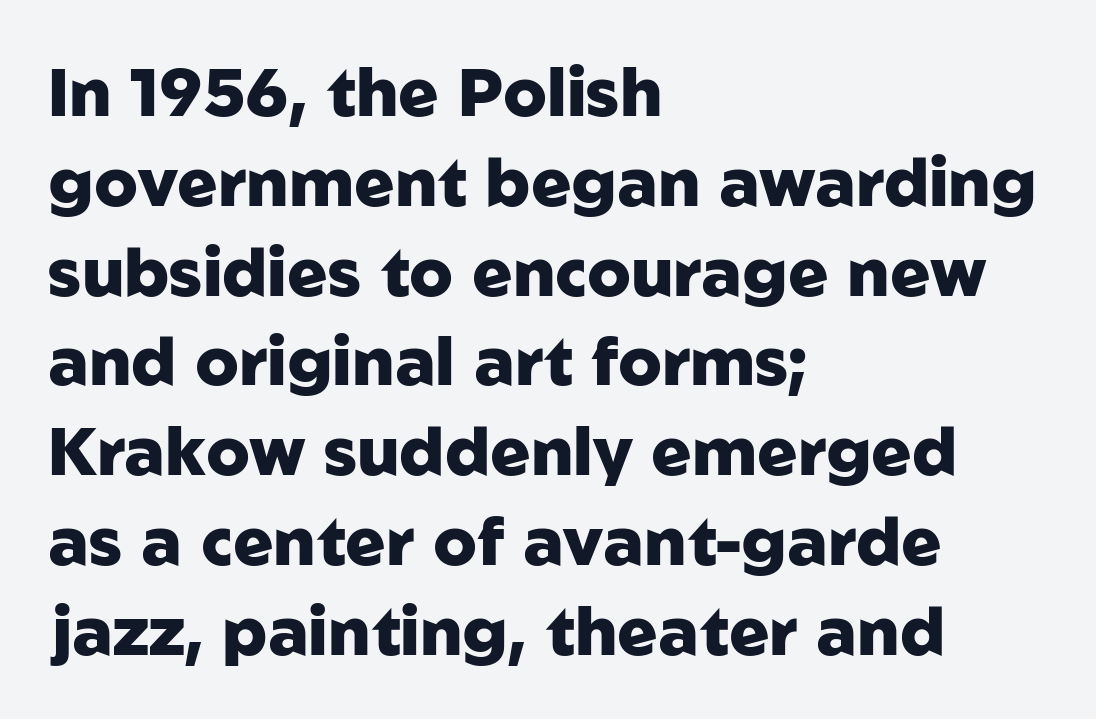
The glyphs have the mass of a bold cut. Stroke terminals: plain, sans-serif. Spacing verdict: proportional, widths tailored to each character. A typesetter would call this zero additional tracking. Does the leading feel generous? No, just average. A typesetter would mark this as roman, not italic.
